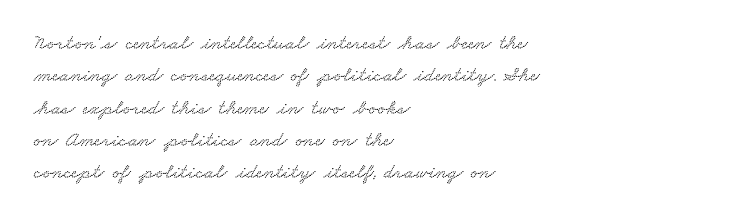
Q: Is the text underlined? A: No.
Q: How is the paragraph aligned? A: Left-aligned.
Q: Is the spacing between letters normal or unusually wide? A: Normal.
Q: Is the spacing between lines tight, normal or loose? A: Normal.
